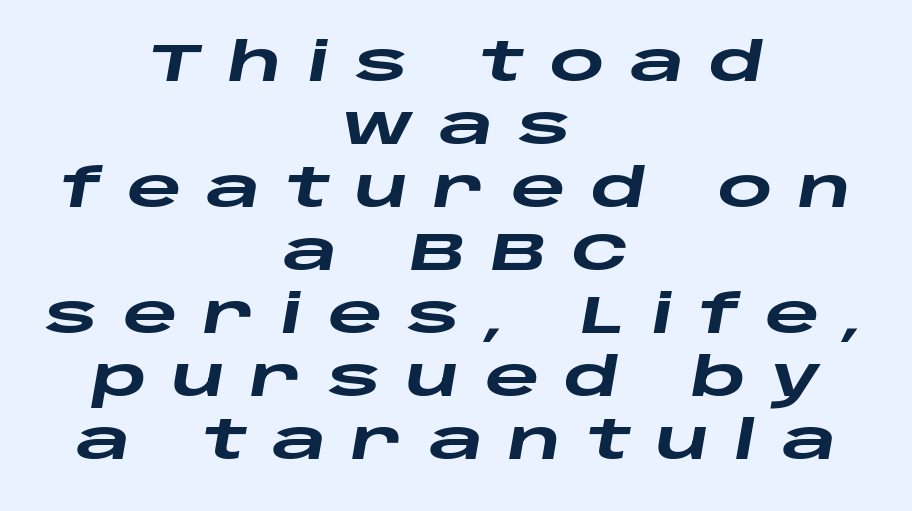
Q: Is the text bold? A: Yes.
Q: Is the text italic (slanted)? A: Yes, it leans right by about 10 degrees.
Q: Is the text underlined? A: No.
Q: How is the paragraph aligned? A: Centered.
Q: Is the spacing between letters normal or unusually wide? A: Unusually wide.
Q: Width (condensed, normal, or wide)? A: Wide.
Q: Stroke contrast? A: Low.
Q: x-height? A: Large.
Q: Monospaced? A: No.
